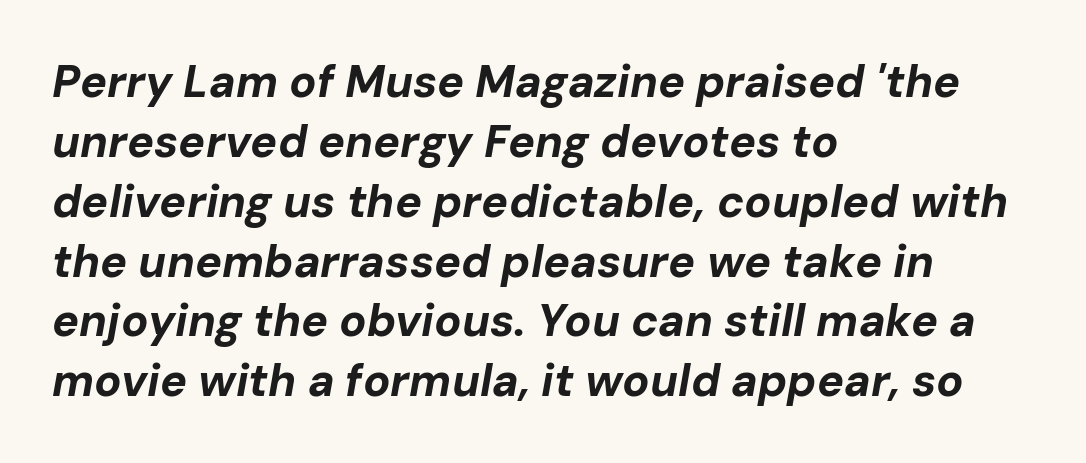
Q: Is the text bold? A: Yes.
Q: Is the text italic (slanted)? A: Yes, it leans right by about 10 degrees.
Q: Is the text underlined? A: No.
Q: How is the paragraph aligned? A: Left-aligned.
Q: Is the spacing between letters normal or unusually wide? A: Normal.
Q: Is the spacing between lines tight, normal or loose? A: Normal.
Q: Width (condensed, normal, or wide)? A: Normal.
Q: Stroke contrast? A: Low.
Q: x-height? A: Medium.
Q: Monospaced? A: No.
